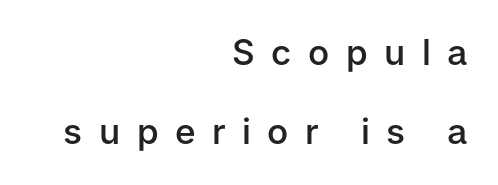
The image shows 35 px semibold sans-serif type, upright; set right-aligned, loose line spacing (2.26x), unusually wide letter spacing (+0.47 em), not underlined; low stroke contrast and a medium x-height.
